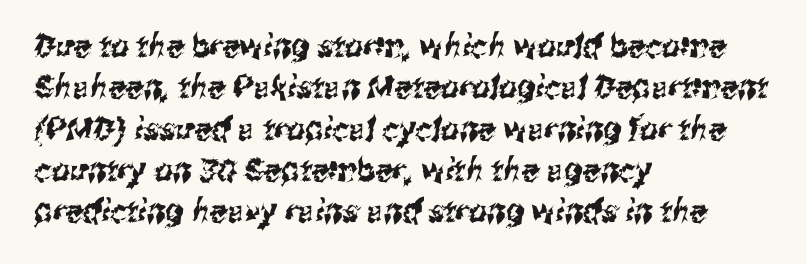
The image shows 32 px condensed sans-serif type; set left-aligned, normal line spacing (1.29x), normal letter spacing, not underlined; medium stroke contrast and a medium x-height.
